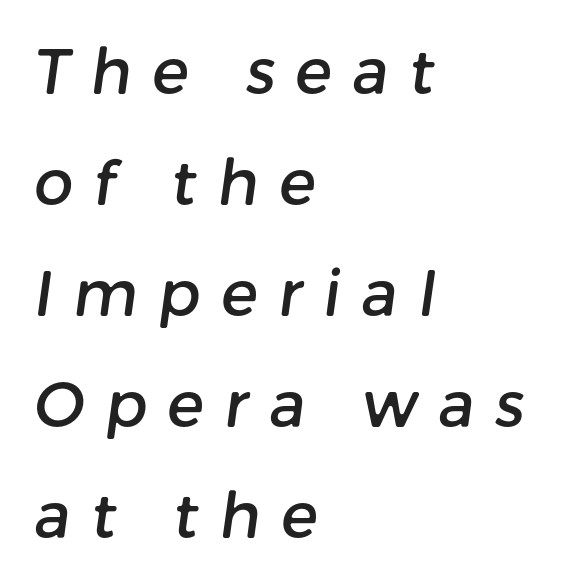
Q: Is the typeface a serif or a sans-serif typeface? A: Sans-serif.
Q: Is the text underlined? A: No.
Q: How is the paragraph aligned? A: Left-aligned.
Q: Is the spacing between letters normal or unusually wide? A: Unusually wide.
Q: Width (condensed, normal, or wide)? A: Normal.
Q: Stroke contrast? A: Low.
Q: x-height? A: Medium.
Q: Monospaced? A: No.
